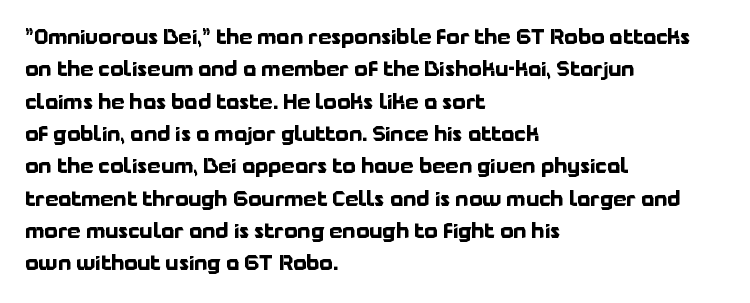
The image shows 21 px bold type, upright; set left-aligned, normal line spacing (1.54x), normal letter spacing, not underlined.
